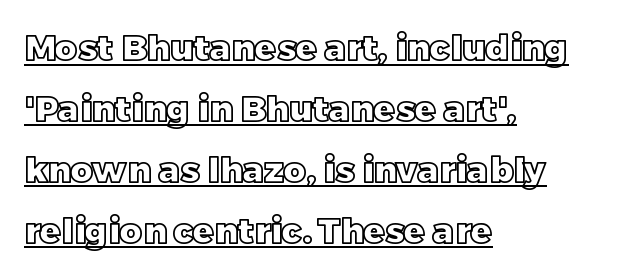
Vertical strokes here are truly vertical. Character widths vary here, with narrow letters taking less room than wide ones. Compared with typical body copy, the letter spacing here is the same. Left-aligned paragraph, ragged on the right. Quick note: underline on.
